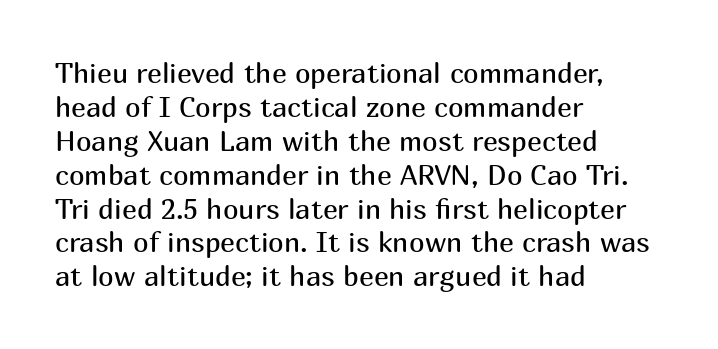
{"serif": "no", "italic": "no", "bold": "no", "weight": "regular", "width": "normal", "stroke_contrast": "medium", "x_height": "medium", "monospaced": "no", "underline": "no", "align": "left", "line_spacing_ratio": 1.21, "letter_spacing": "normal", "letter_spacing_em": 0.0, "glyph_px": 28}
